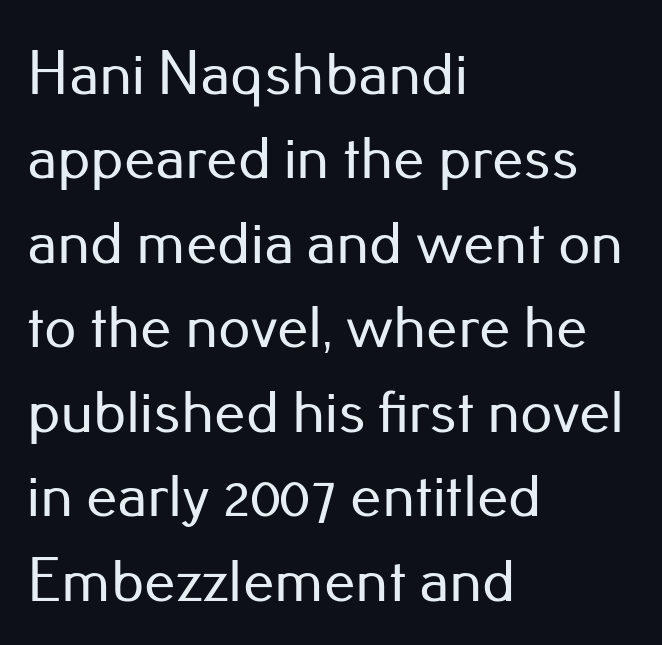
{"serif": "no", "italic": "no", "width": "normal", "stroke_contrast": "low", "x_height": "small", "monospaced": "no", "underline": "no", "align": "left", "line_spacing": "normal", "line_spacing_ratio": 1.34, "letter_spacing": "normal", "letter_spacing_em": 0.0, "glyph_px": 63}
